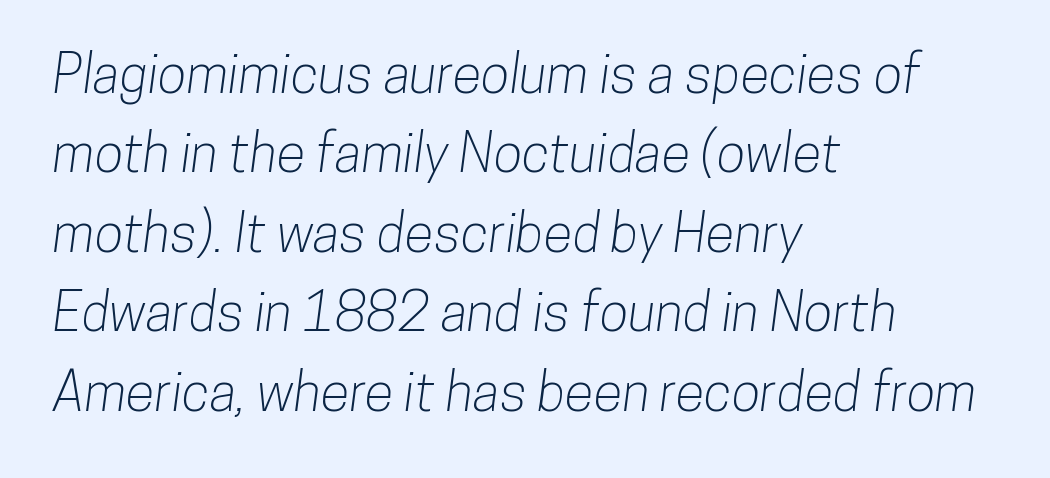
Q: Is the typeface a serif or a sans-serif typeface? A: Sans-serif.
Q: Is the text underlined? A: No.
Q: How is the paragraph aligned? A: Left-aligned.
Q: Is the spacing between letters normal or unusually wide? A: Normal.
Q: Is the spacing between lines tight, normal or loose? A: Normal.
Q: Width (condensed, normal, or wide)? A: Condensed.
Q: Stroke contrast? A: Low.
Q: x-height? A: Medium.
Q: Monospaced? A: No.
